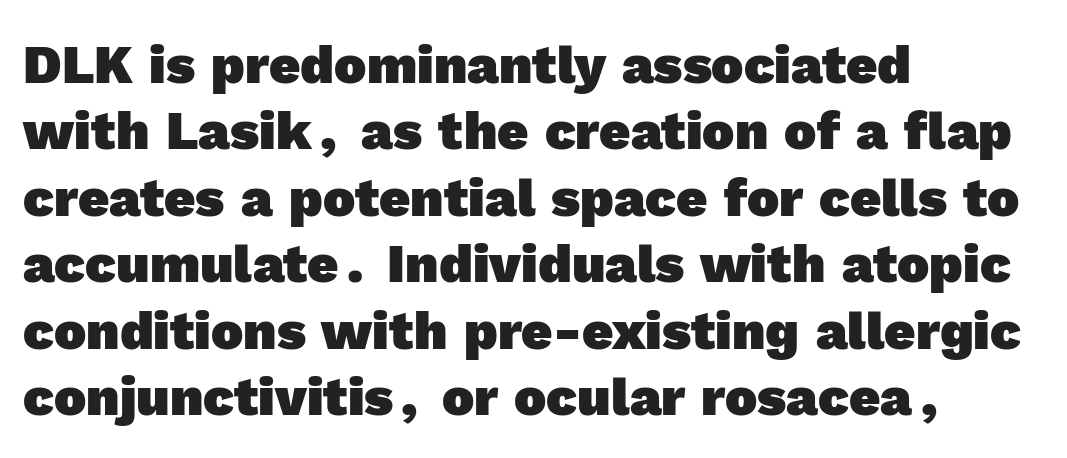
Underlining? Definitely not there. The letters are bold, with thick, heavy strokes. Nothing sits at the stroke ends, so this counts as sans-serif. Short and long lines alike share a common starting point at left. Letter spacing: default. Think of a printed novel: that variable character pitch is what you see here.
